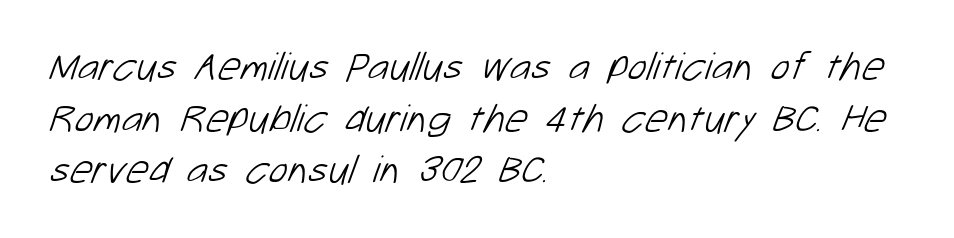
Q: Is the text bold? A: No.
Q: Is the typeface a serif or a sans-serif typeface? A: Sans-serif.
Q: Is the text underlined? A: No.
Q: How is the paragraph aligned? A: Left-aligned.
Q: Is the spacing between letters normal or unusually wide? A: Normal.
Q: Is the spacing between lines tight, normal or loose? A: Normal.
Q: Width (condensed, normal, or wide)? A: Normal.
Q: Stroke contrast? A: Low.
Q: x-height? A: Medium.
Q: Monospaced? A: No.
